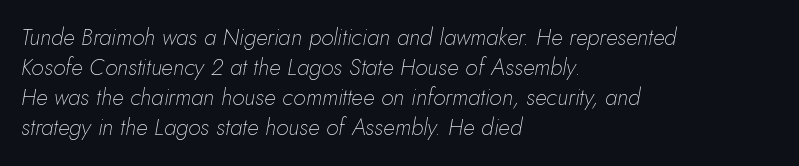
The image shows 23 px text type, italic (leaning right); set left-aligned, normal line spacing (1.31x), normal letter spacing, not underlined.
